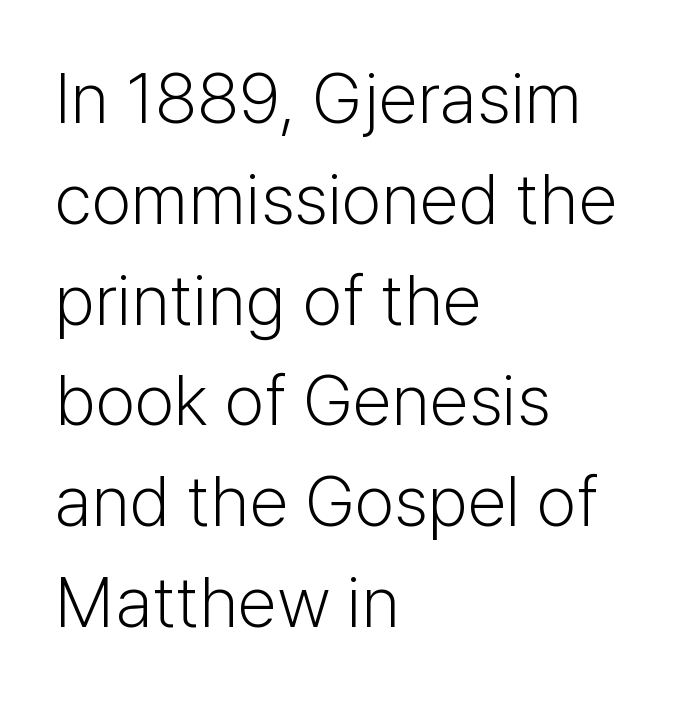
Q: Is the text bold? A: No.
Q: Is the text italic (slanted)? A: No, it is upright.
Q: Is the typeface a serif or a sans-serif typeface? A: Sans-serif.
Q: Is the text underlined? A: No.
Q: How is the paragraph aligned? A: Left-aligned.
Q: Is the spacing between letters normal or unusually wide? A: Normal.
Q: Is the spacing between lines tight, normal or loose? A: Normal.
Q: Width (condensed, normal, or wide)? A: Normal.
Q: Stroke contrast? A: Low.
Q: x-height? A: Medium.
Q: Monospaced? A: No.
